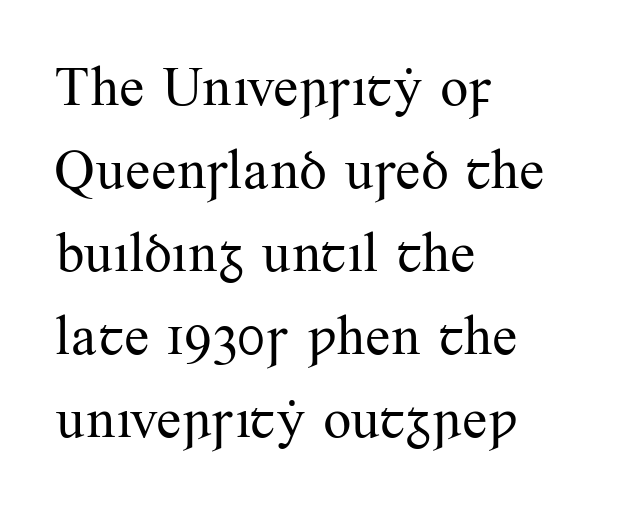
Q: Is the text bold? A: No.
Q: Is the text italic (slanted)? A: No, it is upright.
Q: Is the typeface a serif or a sans-serif typeface? A: Serif.
Q: Is the text underlined? A: No.
Q: How is the paragraph aligned? A: Left-aligned.
Q: Is the spacing between letters normal or unusually wide? A: Normal.
Q: Is the spacing between lines tight, normal or loose? A: Normal.
Q: Width (condensed, normal, or wide)? A: Normal.
Q: Stroke contrast? A: Medium.
Q: x-height? A: Small.
Q: Monospaced? A: No.
